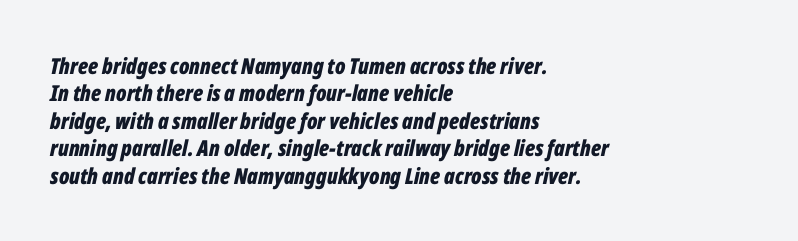
{"italic": "yes", "lean": "right", "slant_degrees": 12, "bold": "yes", "underline": "no", "align": "left", "line_spacing": "normal", "line_spacing_ratio": 1.25, "letter_spacing": "normal", "letter_spacing_em": 0.0, "glyph_px": 22}
